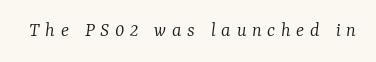
The image shows 21 px text type, italic (leaning right); set unusually wide letter spacing (+0.27 em), not underlined.
